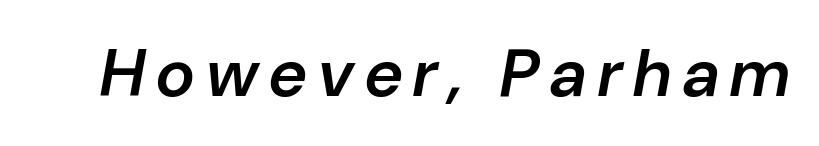
The image shows 67 px semibold type, italic (leaning right); set not underlined; low stroke contrast and a medium x-height.
